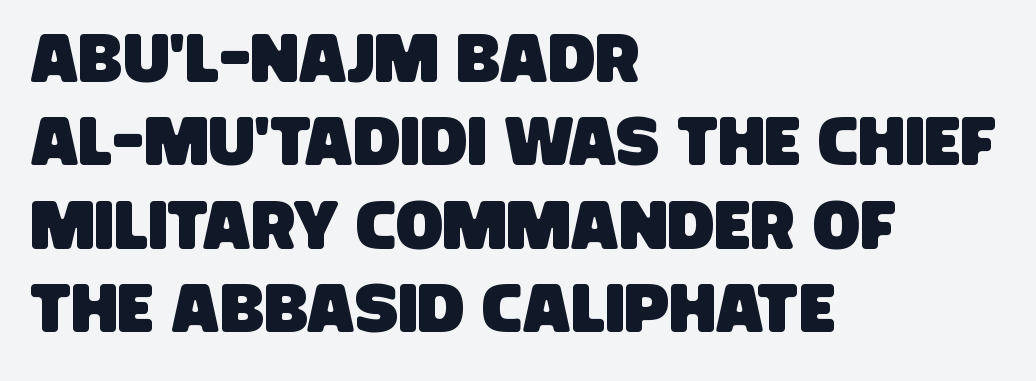
Q: Is the typeface a serif or a sans-serif typeface? A: Sans-serif.
Q: Is the text underlined? A: No.
Q: How is the paragraph aligned? A: Left-aligned.
Q: Is the spacing between letters normal or unusually wide? A: Normal.
Q: Width (condensed, normal, or wide)? A: Condensed.
Q: Stroke contrast? A: Low.
Q: x-height? A: Large.
Q: Monospaced? A: No.
